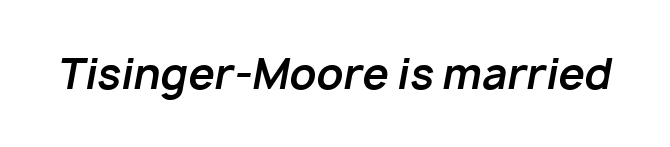
The image shows 42 px bold type, italic (leaning right); set normal letter spacing, not underlined; low stroke contrast and a medium x-height.
